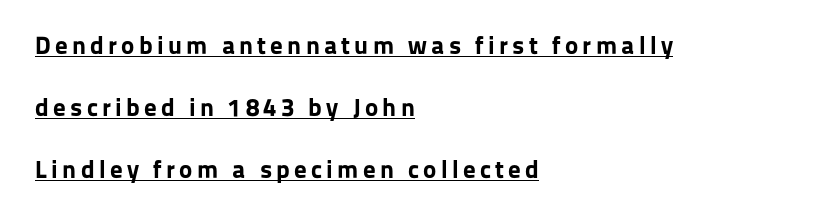
All the whitespace from short lines collects on the right. Its strokes are broad and dark, the hallmark of bold type. The font's upright variant was chosen for this text. These characters rest on top of a visible drawn line. Successive baselines arrive slowly, with a big drop between each.
